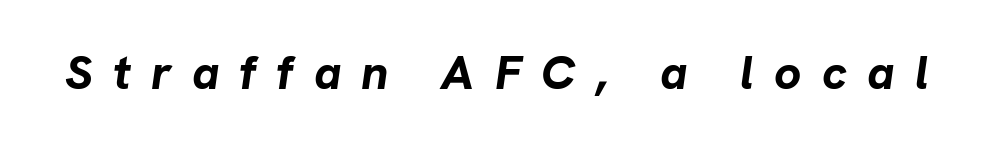
The image shows 48 px bold type, italic (leaning right); set unusually wide letter spacing (+0.42 em), not underlined; low stroke contrast and a medium x-height.
